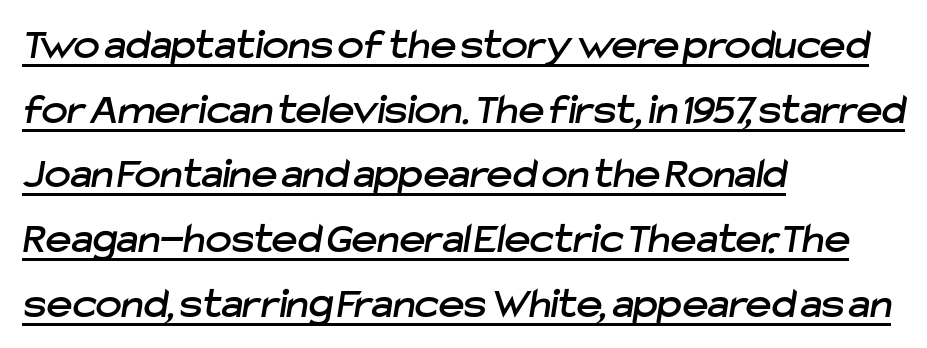
{"serif": "no", "width": "normal", "stroke_contrast": "low", "x_height": "medium", "monospaced": "no", "underline": "yes", "align": "left", "line_spacing": "normal", "line_spacing_ratio": 1.47, "letter_spacing": "normal", "letter_spacing_em": 0.0, "glyph_px": 44}
